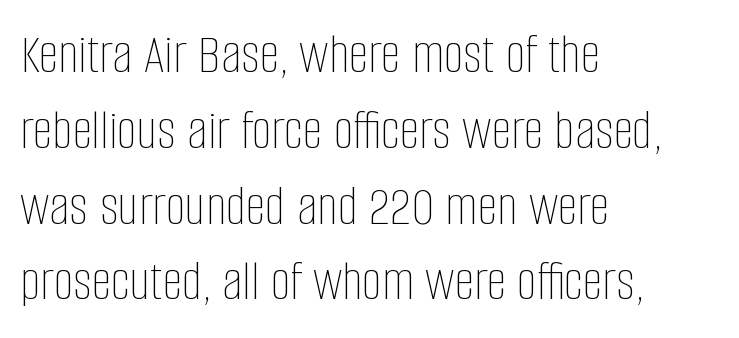
Q: Is the text bold? A: No.
Q: Is the text italic (slanted)? A: No, it is upright.
Q: Is the text underlined? A: No.
Q: How is the paragraph aligned? A: Left-aligned.
Q: Is the spacing between letters normal or unusually wide? A: Normal.
Q: Is the spacing between lines tight, normal or loose? A: Normal.
Q: Width (condensed, normal, or wide)? A: Condensed.
Q: Stroke contrast? A: Low.
Q: x-height? A: Large.
Q: Monospaced? A: No.
